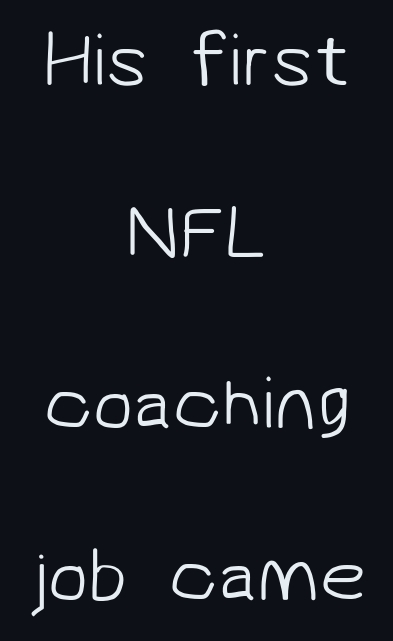
These lines are rendered in a variable-pitch font. Teacher's note: observe the equal gaps on both sides — that is centered alignment. Each letter's strokes conclude bluntly, with no projecting serifs. Descender tails drop into unmarked territory. Leading is clearly above the norm, producing a sparse column. The tracking reads as untouched default to a designer's eye.
